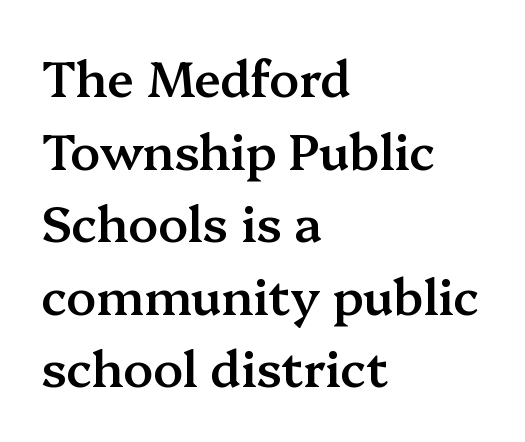
{"serif": "yes", "italic": "no", "bold": "semi", "weight": "semibold", "width": "normal", "stroke_contrast": "medium", "x_height": "medium", "monospaced": "no", "underline": "no", "align": "left", "line_spacing": "normal", "line_spacing_ratio": 1.48, "letter_spacing": "normal", "letter_spacing_em": 0.0, "glyph_px": 49}
